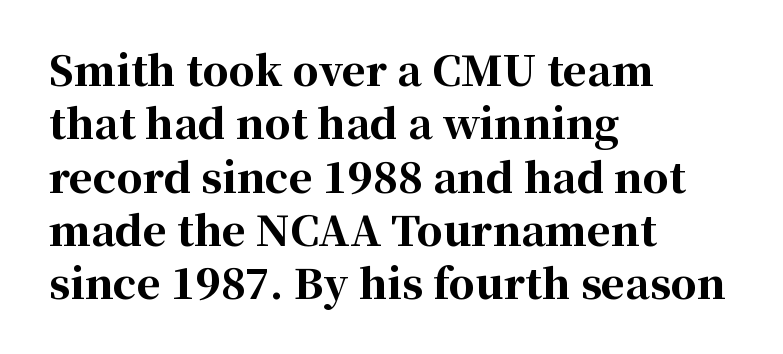
{"serif": "yes", "italic": "no", "bold": "yes", "weight": "bold", "width": "normal", "stroke_contrast": "high", "x_height": "medium", "monospaced": "no", "underline": "no", "align": "left", "line_spacing": "normal", "line_spacing_ratio": 1.3, "letter_spacing": "normal", "letter_spacing_em": 0.0, "glyph_px": 41}
